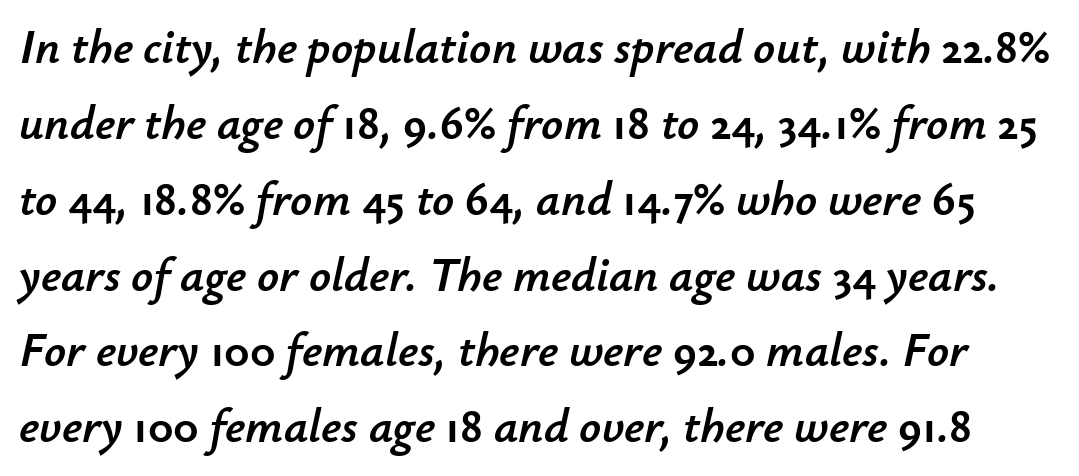
The image shows 48 px text type, italic (leaning right); set normal line spacing (1.58x), normal letter spacing, not underlined; low stroke contrast and a small x-height.
